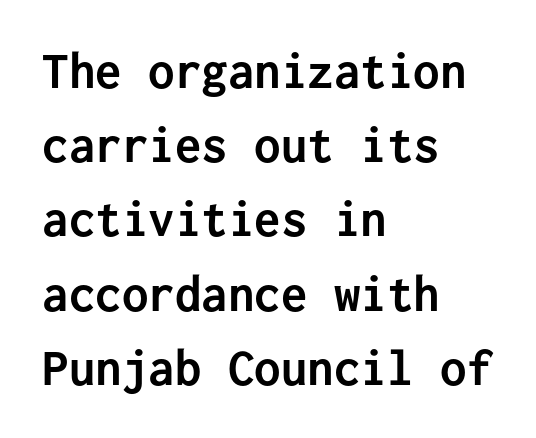
Q: Is the text bold? A: Yes.
Q: Is the text italic (slanted)? A: No, it is upright.
Q: Is the typeface a serif or a sans-serif typeface? A: Sans-serif.
Q: Is the text underlined? A: No.
Q: How is the paragraph aligned? A: Left-aligned.
Q: Is the spacing between letters normal or unusually wide? A: Normal.
Q: Is the spacing between lines tight, normal or loose? A: Normal.
Q: Width (condensed, normal, or wide)? A: Normal.
Q: Stroke contrast? A: Low.
Q: x-height? A: Medium.
Q: Monospaced? A: Yes.
